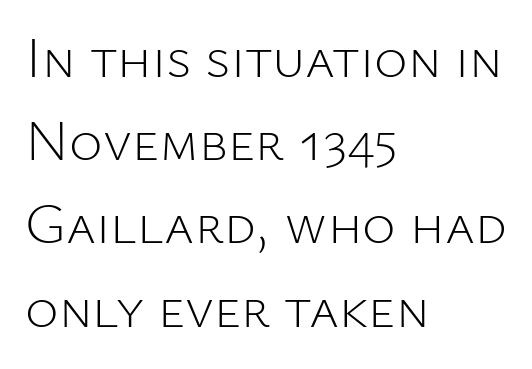
In terms of posture, this sample is upright. Beneath every word, the page is bare. No letter is thick-stroked: the sample isn't bold. Observe the ordinary spacing: letters are neighbours, not strangers. Serifs: no, the terminals of the letterforms are clean. Proportional: the letters do not fall into vertical columns.
